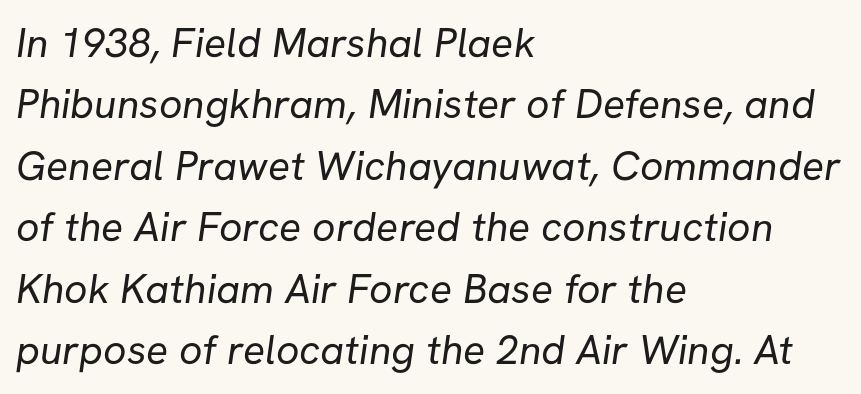
{"serif": "no", "bold": "no", "weight": "regular", "width": "normal", "stroke_contrast": "low", "x_height": "medium", "monospaced": "no", "underline": "no", "align": "left", "line_spacing": "normal", "line_spacing_ratio": 1.5, "letter_spacing": "normal", "letter_spacing_em": 0.0, "glyph_px": 41}
